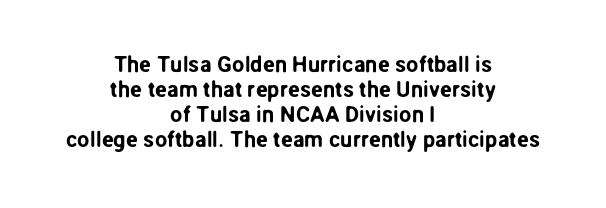
The image shows 22 px text type, upright; set centered, tight line spacing (1.13x), normal letter spacing, not underlined.
